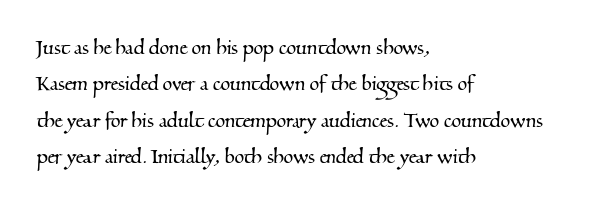
The image shows 25 px text type; set left-aligned, normal line spacing (1.46x), normal letter spacing, not underlined.
